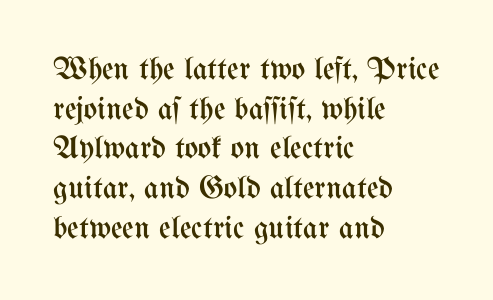
A classic flush-left, rag-right setting is used for this passage. Letters rest on an invisible, unmarked baseline. Is this a heavy cut? Hardly; it is regular or lighter. The face used here is proportionally spaced, like ordinary book or web type. Ordinary non-slanted type is in use. No extra tracking has been applied to these lines.
